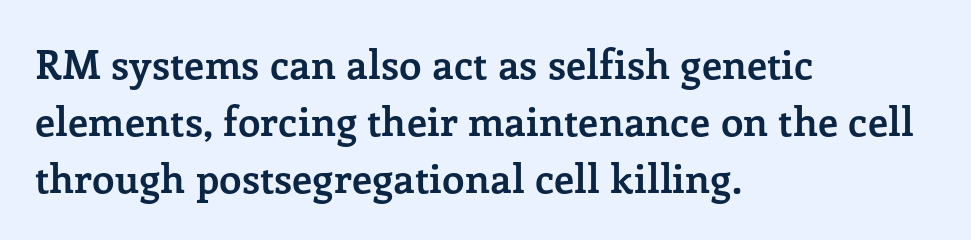
The glyphs in this specimen are seriffed. The foot of each line stays bare and open. Caption: bold face, heavy strokes. Tall strokes in this sample are plumb rather than angled. These lines sit exactly where default settings would place them. The letters sit at their default tracking, neither squeezed nor spread.
